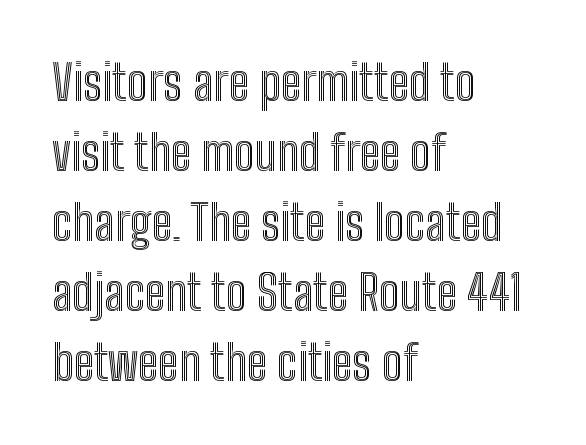
Q: Is the text italic (slanted)? A: No, it is upright.
Q: Is the text underlined? A: No.
Q: How is the paragraph aligned? A: Left-aligned.
Q: Is the spacing between letters normal or unusually wide? A: Normal.
Q: Is the spacing between lines tight, normal or loose? A: Normal.
Q: Width (condensed, normal, or wide)? A: Condensed.
Q: x-height? A: Medium.
Q: Monospaced? A: No.
